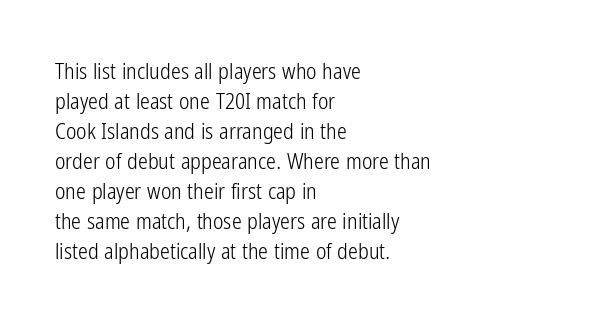
Reading down the column, the eye jumps a familiar distance to each next line. Left-aligned paragraph, ragged on the right. Check under the words: just untouched page. Nope, not italic — everything's standing straight.
